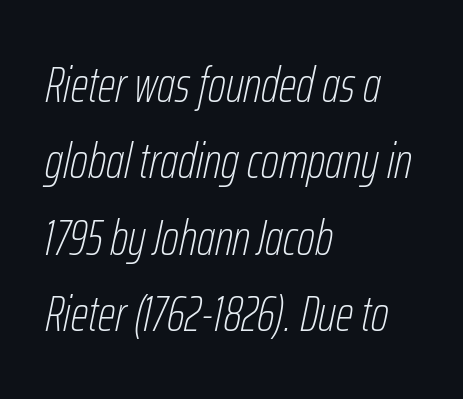
Stroke mass is kept to a normal reading level or below. If you drew a line through each stem, it would be angled. A typesetter would call this proportional, since set widths differ per character. Vertical spacing — default.
